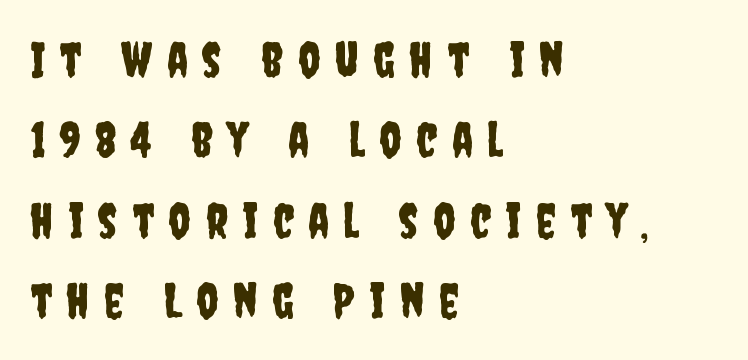
{"serif": "no", "italic": "no", "width": "condensed", "stroke_contrast": "low", "x_height": "large", "monospaced": "no", "underline": "no", "align": "left", "line_spacing": "normal", "line_spacing_ratio": 1.64, "letter_spacing": "wide", "letter_spacing_em": 0.29, "glyph_px": 49}
